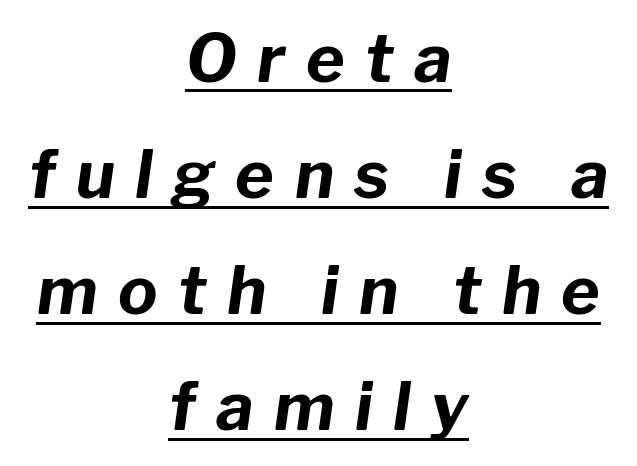
{"italic": "yes", "lean": "right", "slant_degrees": 8, "bold": "yes", "weight": "bold", "width": "normal", "stroke_contrast": "low", "x_height": "medium", "monospaced": "no", "underline": "yes", "align": "center", "line_spacing_ratio": 1.76, "letter_spacing": "wide", "letter_spacing_em": 0.31, "glyph_px": 66}
